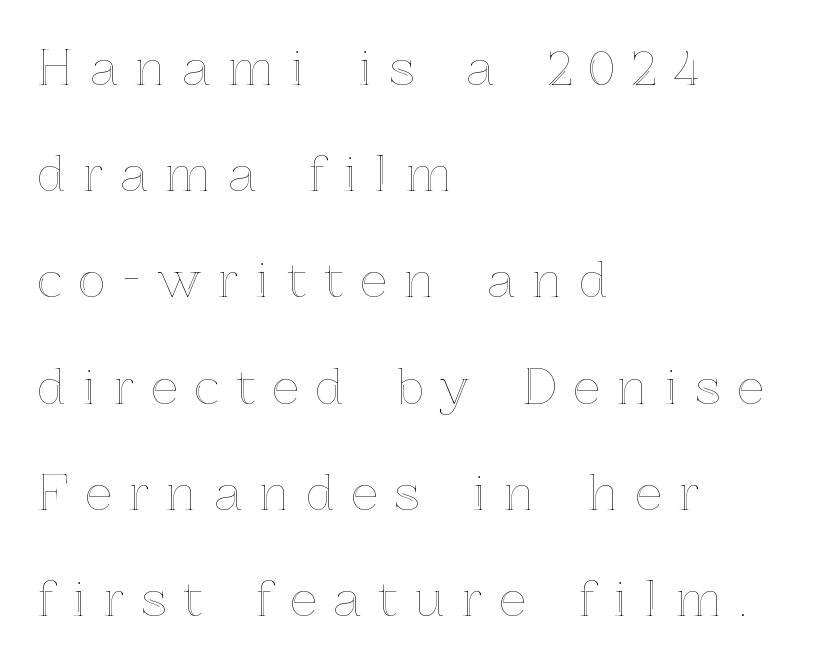
Reading down the column, the eye jumps a long way to each next line. The rag falls on the right side of this text block. Underline: absent. The letters stand upright; this is a roman face. The passage shown has open, widely tracked lettering throughout.
